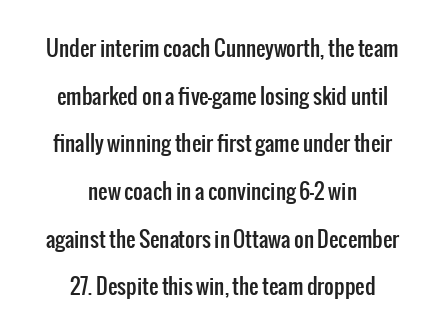
Q: Is the text italic (slanted)? A: No, it is upright.
Q: Is the text underlined? A: No.
Q: How is the paragraph aligned? A: Centered.
Q: Is the spacing between letters normal or unusually wide? A: Normal.
Q: Is the spacing between lines tight, normal or loose? A: Loose.
